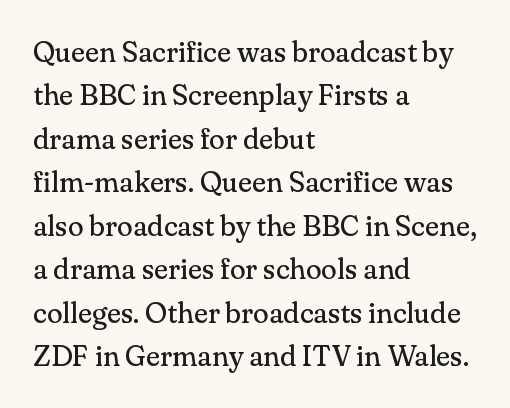
{"serif": "yes", "italic": "no", "bold": "no", "weight": "regular", "width": "normal", "stroke_contrast": "medium", "x_height": "small", "monospaced": "no", "underline": "no", "align": "left", "line_spacing": "normal", "line_spacing_ratio": 1.5, "letter_spacing": "normal", "letter_spacing_em": 0.0, "glyph_px": 29}
